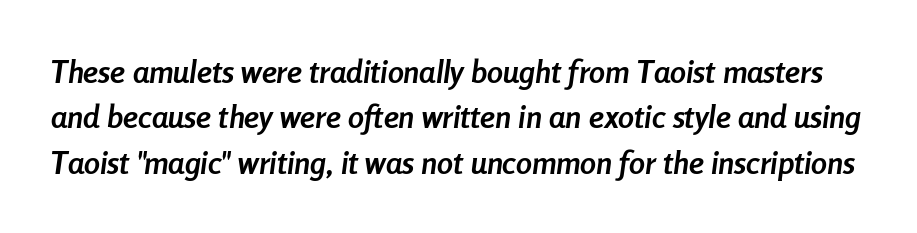
The image shows 32 px semibold, condensed type, italic (leaning right); set normal line spacing (1.42x), normal letter spacing, not underlined; low stroke contrast and a medium x-height.
